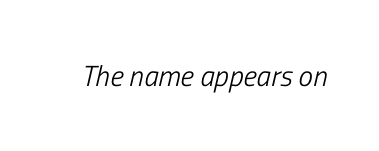
Q: Is the text bold? A: No.
Q: Is the text italic (slanted)? A: Yes, it leans right by about 13 degrees.
Q: Is the text underlined? A: No.
Q: Is the spacing between letters normal or unusually wide? A: Normal.
Q: Width (condensed, normal, or wide)? A: Condensed.
Q: Stroke contrast? A: Low.
Q: x-height? A: Medium.
Q: Monospaced? A: No.
